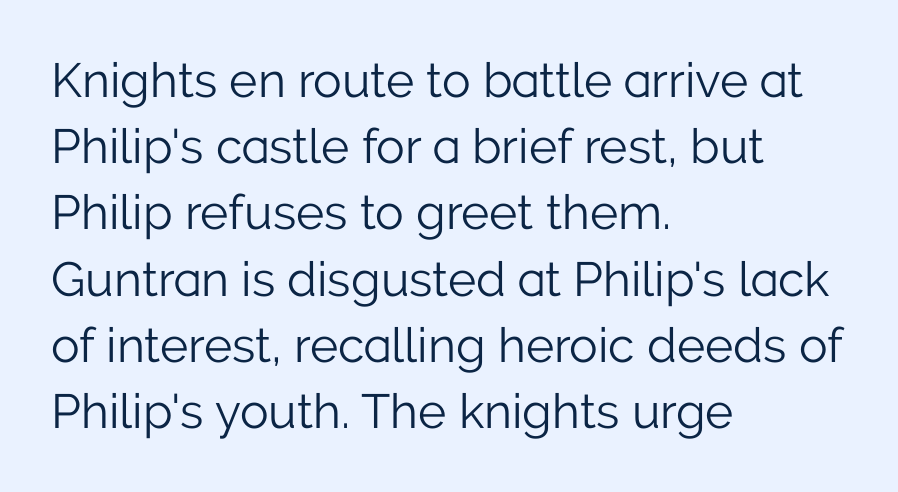
The strokes are not fattened; the text isn't bold. Unlike italic type, these characters show no tilt at all. These lines stack with their left ends in a neat column. Letterform terminals end flat and unadorned throughout the passage. Spacing verdict: proportional, widths tailored to each character.
